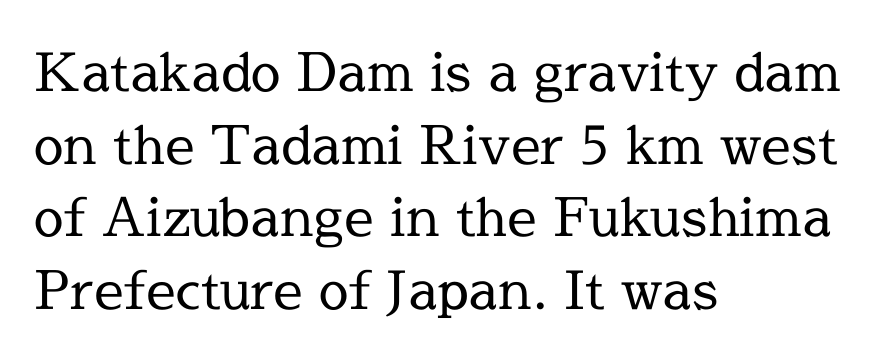
The image shows 53 px regular-weight serif type, upright; set left-aligned, normal line spacing (1.37x), normal letter spacing, not underlined; a medium x-height.
